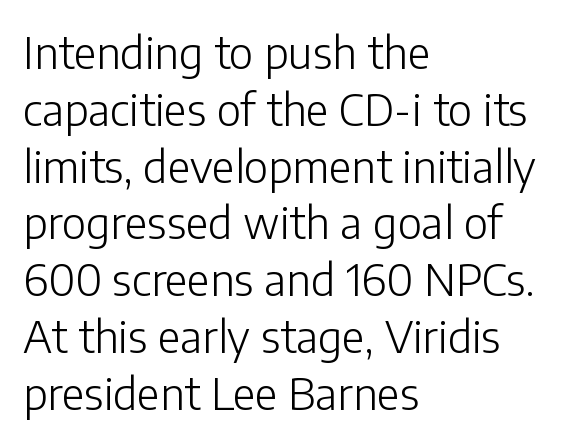
{"serif": "no", "italic": "no", "bold": "no", "weight": "light", "width": "normal", "stroke_contrast": "low", "x_height": "medium", "monospaced": "no", "underline": "no", "align": "left", "line_spacing": "normal", "line_spacing_ratio": 1.29, "letter_spacing": "normal", "letter_spacing_em": 0.0, "glyph_px": 44}
